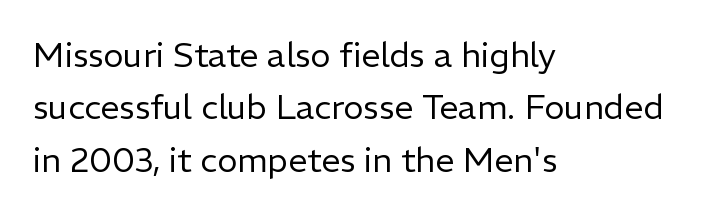
The image shows 34 px regular-weight sans-serif type, upright; set left-aligned, normal line spacing (1.54x), normal letter spacing, not underlined; low stroke contrast and a medium x-height.
